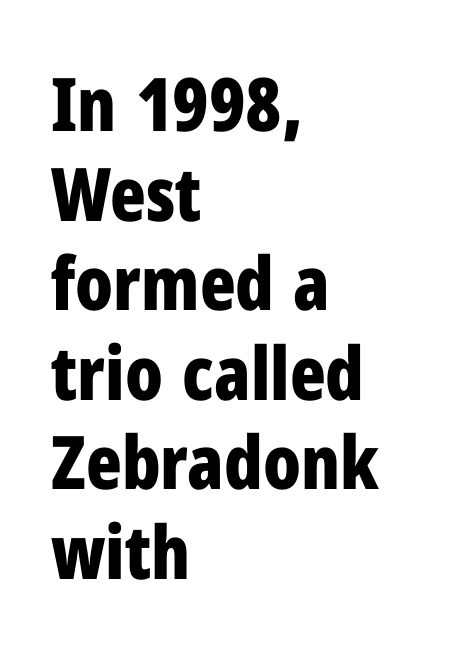
Q: Is the text bold? A: Yes.
Q: Is the text italic (slanted)? A: No, it is upright.
Q: Is the typeface a serif or a sans-serif typeface? A: Sans-serif.
Q: Is the text underlined? A: No.
Q: How is the paragraph aligned? A: Left-aligned.
Q: Is the spacing between letters normal or unusually wide? A: Normal.
Q: Width (condensed, normal, or wide)? A: Condensed.
Q: Stroke contrast? A: Low.
Q: x-height? A: Medium.
Q: Monospaced? A: No.
